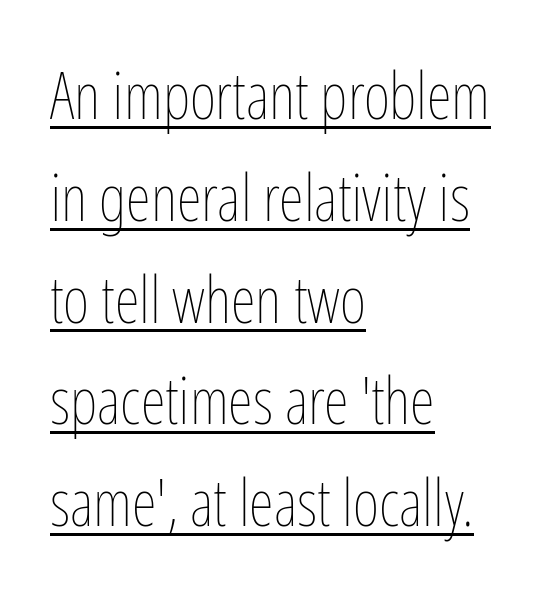
The image shows 64 px thin, condensed type, upright; set left-aligned, normal line spacing (1.59x), normal letter spacing, underlined; low stroke contrast and a medium x-height.
